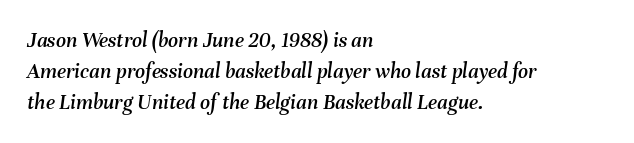
The image shows 22 px text type, italic (leaning right); set left-aligned, normal line spacing (1.41x), normal letter spacing, not underlined.
